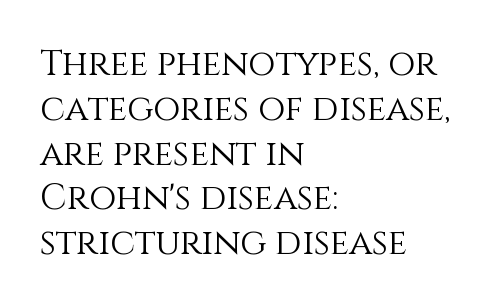
The lettering holds an erect, upright posture throughout. Is the letter spacing exaggerated? No — it looks like the ordinary default. No letter is thick-stroked: the sample isn't bold. The area under the type is left untouched.
